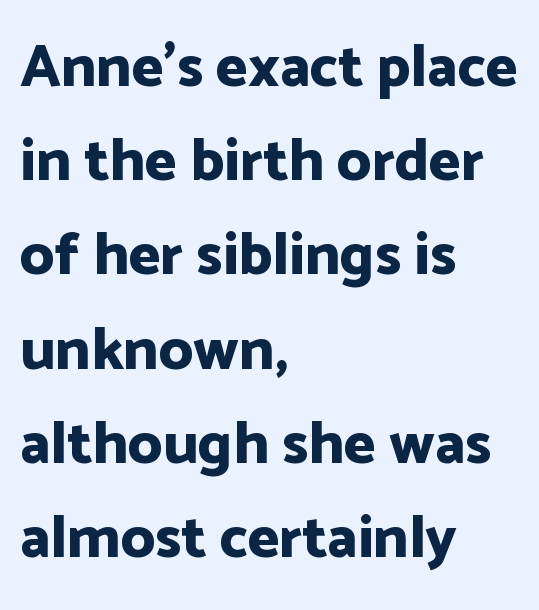
The image shows 60 px bold sans-serif type, upright; set left-aligned, normal line spacing (1.57x), normal letter spacing, not underlined; low stroke contrast and a medium x-height.
